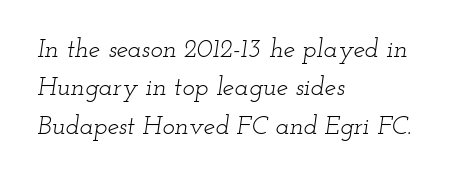
{"italic": "yes", "lean": "right", "slant_degrees": 12, "bold": "no", "underline": "no", "align": "left", "line_spacing": "normal", "line_spacing_ratio": 1.48, "letter_spacing": "normal", "letter_spacing_em": 0.0, "glyph_px": 26}
